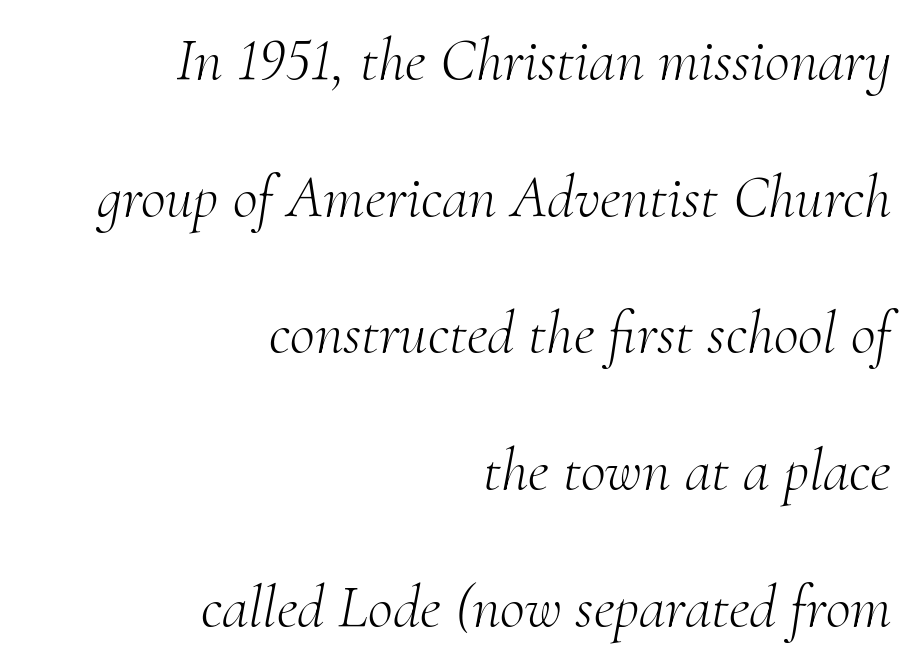
Each stroke keeps to a modest, everyday thickness or less. These lines are rendered in a variable-pitch font. Descenders are the only things crossing below the line. One glance says open: line gaps are wider than usual. In terms of posture, this sample is oblique. This is serif lettering, the kind often seen in printed books.
